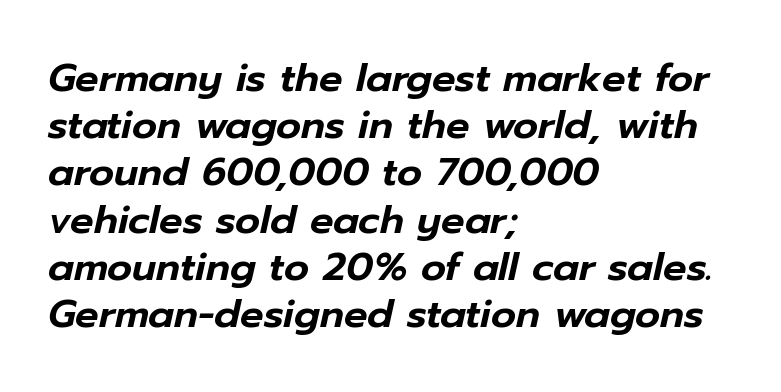
{"italic": "yes", "lean": "right", "slant_degrees": 12, "width": "normal", "stroke_contrast": "low", "x_height": "medium", "monospaced": "no", "underline": "no", "align": "left", "line_spacing_ratio": 1.21, "letter_spacing": "normal", "letter_spacing_em": 0.0, "glyph_px": 39}
